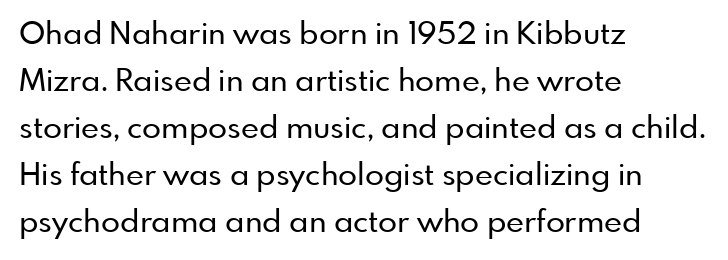
The image shows 31 px sans-serif type, upright; set left-aligned, normal line spacing (1.52x), normal letter spacing, not underlined; low stroke contrast and a small x-height.
